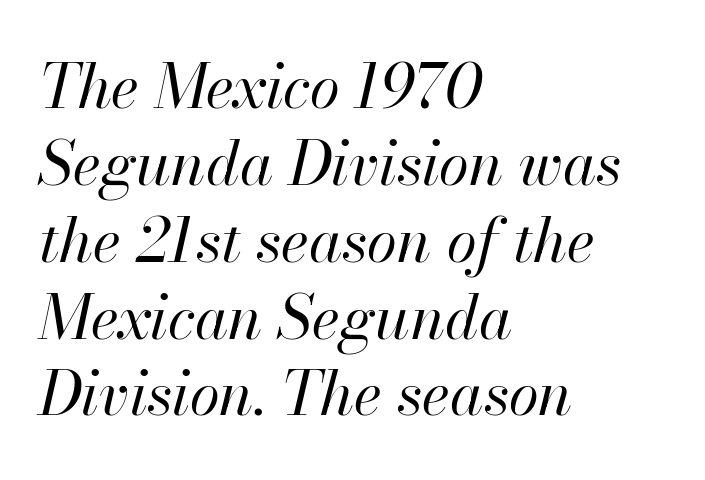
The image shows 61 px regular-weight type, italic (leaning right); set left-aligned, normal line spacing (1.26x), normal letter spacing, not underlined; high stroke contrast and a small x-height.
